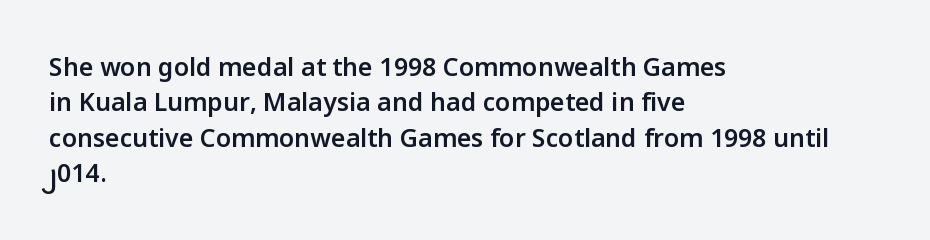
The image shows 25 px text type, upright; set left-aligned, normal line spacing (1.42x), normal letter spacing, not underlined.
